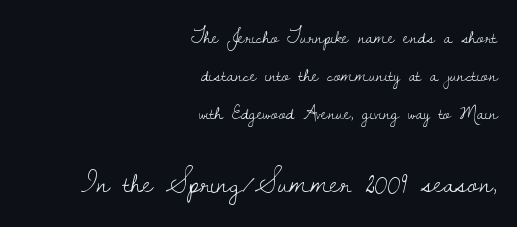
Are there feet on the stems? There are — it's a serif. Heft: none added — not bold. Is this a fixed-width face? No — the glyphs have proportional, varying widths. Default kerning and tracking; the words read as compact shapes. Block two is the big one; block one sits smaller above it.
